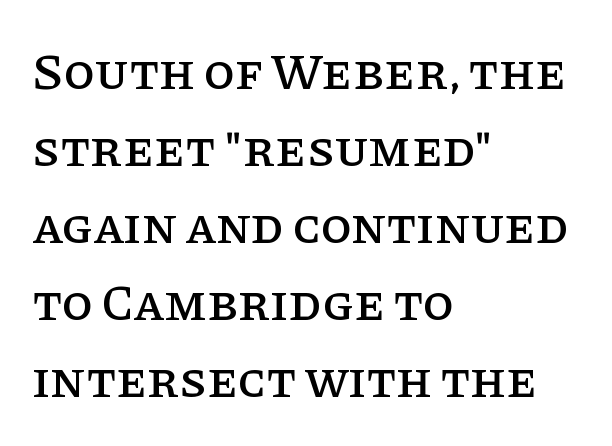
Compared with typical paragraphs, the rows here are spaced about the same. Note the varied advance widths — an 'i' is clearly narrower than an 'm'. These lines were composed using upright roman letters. These lines keep a tight, regular rhythm from letter to letter.
